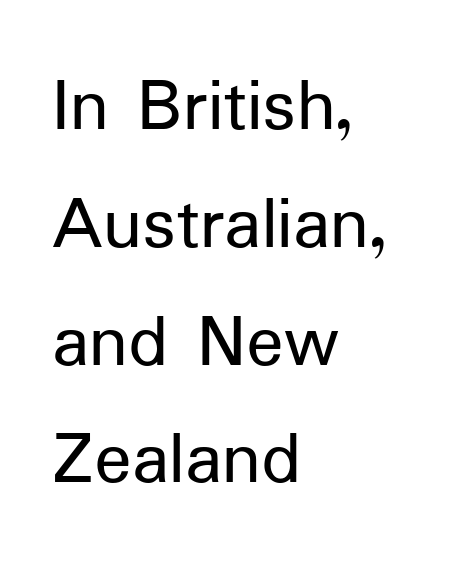
Q: Is the text bold? A: No.
Q: Is the text italic (slanted)? A: No, it is upright.
Q: Is the typeface a serif or a sans-serif typeface? A: Sans-serif.
Q: Is the text underlined? A: No.
Q: How is the paragraph aligned? A: Left-aligned.
Q: Is the spacing between letters normal or unusually wide? A: Normal.
Q: Is the spacing between lines tight, normal or loose? A: Normal.
Q: Width (condensed, normal, or wide)? A: Normal.
Q: Stroke contrast? A: Low.
Q: x-height? A: Medium.
Q: Monospaced? A: No.
